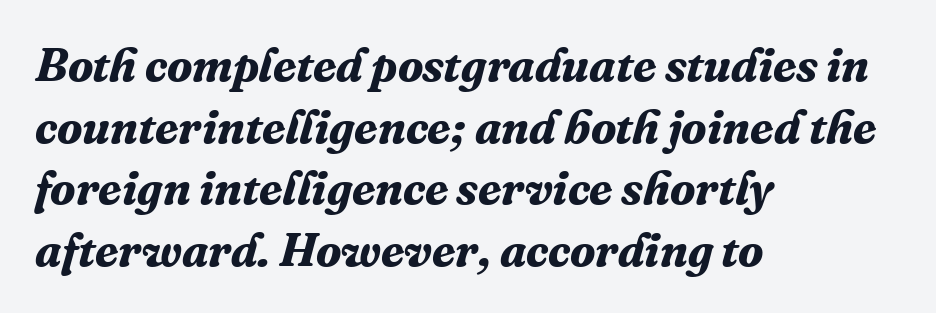
{"serif": "yes", "italic": "yes", "lean": "right", "slant_degrees": 16, "bold": "yes", "weight": "bold", "width": "normal", "stroke_contrast": "medium", "x_height": "medium", "monospaced": "no", "underline": "no", "align": "left", "line_spacing": "normal", "line_spacing_ratio": 1.31, "letter_spacing": "normal", "letter_spacing_em": 0.0, "glyph_px": 47}
